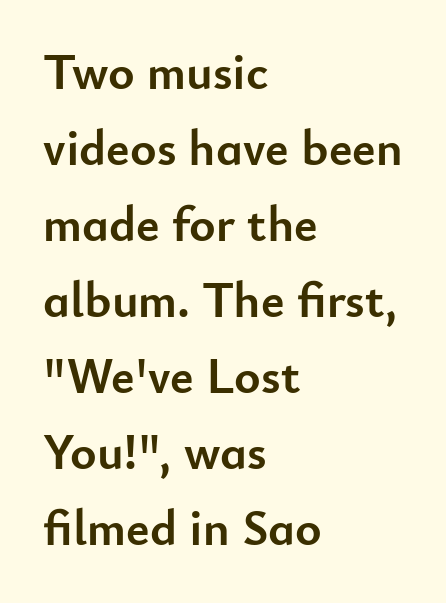
{"serif": "no", "italic": "no", "bold": "yes", "weight": "semibold", "width": "normal", "stroke_contrast": "low", "x_height": "small", "monospaced": "no", "underline": "no", "align": "left", "line_spacing": "normal", "line_spacing_ratio": 1.52, "letter_spacing": "normal", "letter_spacing_em": 0.0, "glyph_px": 50}
